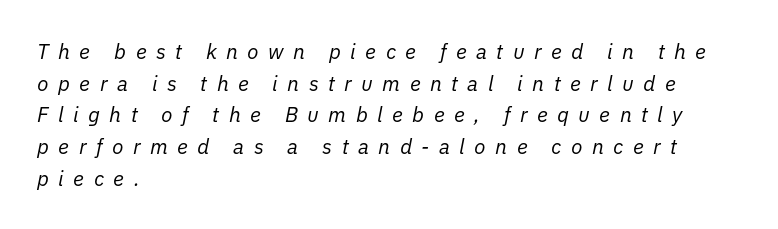
{"italic": "yes", "lean": "right", "slant_degrees": 11, "bold": "no", "underline": "no", "align": "left", "line_spacing": "normal", "line_spacing_ratio": 1.51, "letter_spacing": "wide", "letter_spacing_em": 0.45, "glyph_px": 21}
